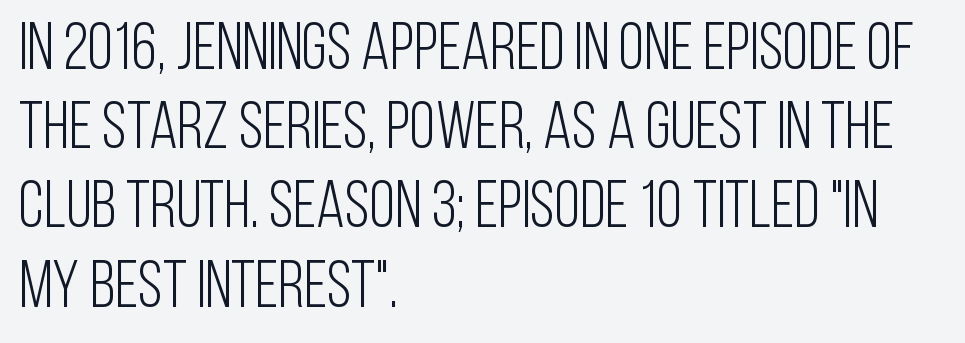
Left-aligned paragraph, ragged on the right. Here the designer chose a conventional face with non-uniform glyph widths. Standard letterfit; no display-style spreading of the glyphs. Each letter's strokes conclude bluntly, with no projecting serifs. You can tell it's not italic because the verticals are truly vertical.
